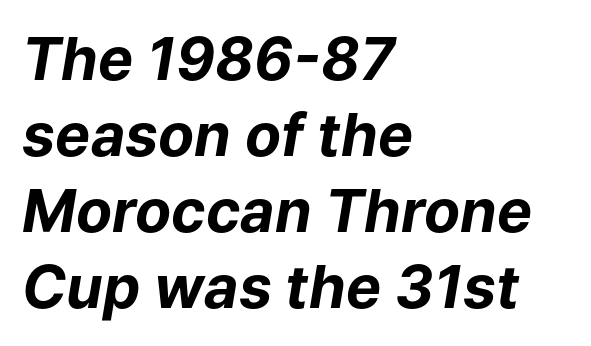
The image shows 59 px bold type, italic (leaning right); set left-aligned, normal line spacing (1.29x), normal letter spacing, not underlined; low stroke contrast and a medium x-height.
